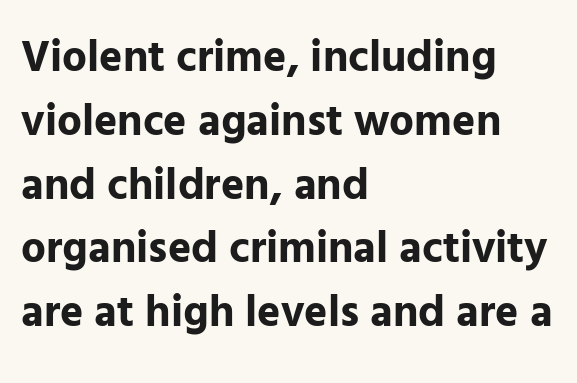
Q: Is the text bold? A: Yes.
Q: Is the text italic (slanted)? A: No, it is upright.
Q: Is the typeface a serif or a sans-serif typeface? A: Sans-serif.
Q: Is the text underlined? A: No.
Q: How is the paragraph aligned? A: Left-aligned.
Q: Is the spacing between letters normal or unusually wide? A: Normal.
Q: Is the spacing between lines tight, normal or loose? A: Normal.
Q: Width (condensed, normal, or wide)? A: Normal.
Q: Stroke contrast? A: Low.
Q: x-height? A: Medium.
Q: Monospaced? A: No.
